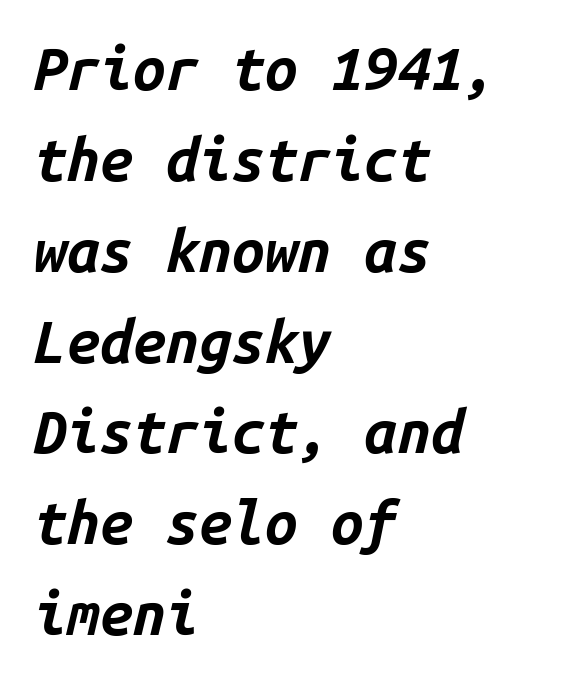
{"italic": "yes", "lean": "right", "slant_degrees": 14, "bold": "yes", "weight": "bold", "width": "normal", "stroke_contrast": "low", "x_height": "medium", "monospaced": "yes", "underline": "no", "align": "left", "line_spacing": "normal", "line_spacing_ratio": 1.54, "letter_spacing": "normal", "letter_spacing_em": 0.0, "glyph_px": 59}
